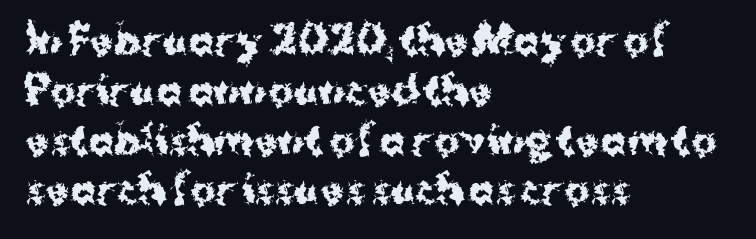
Q: Is the text bold? A: Yes.
Q: Is the text italic (slanted)? A: No, it is upright.
Q: Is the typeface a serif or a sans-serif typeface? A: Sans-serif.
Q: Is the text underlined? A: No.
Q: How is the paragraph aligned? A: Left-aligned.
Q: Is the spacing between letters normal or unusually wide? A: Normal.
Q: Is the spacing between lines tight, normal or loose? A: Normal.
Q: Width (condensed, normal, or wide)? A: Normal.
Q: Stroke contrast? A: Medium.
Q: x-height? A: Medium.
Q: Monospaced? A: No.
